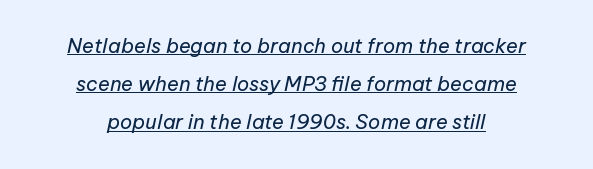
Q: Is the text bold? A: No.
Q: Is the text italic (slanted)? A: Yes, it leans right by about 12 degrees.
Q: Is the text underlined? A: Yes.
Q: How is the paragraph aligned? A: Centered.
Q: Is the spacing between letters normal or unusually wide? A: Normal.
Q: Is the spacing between lines tight, normal or loose? A: Loose.
